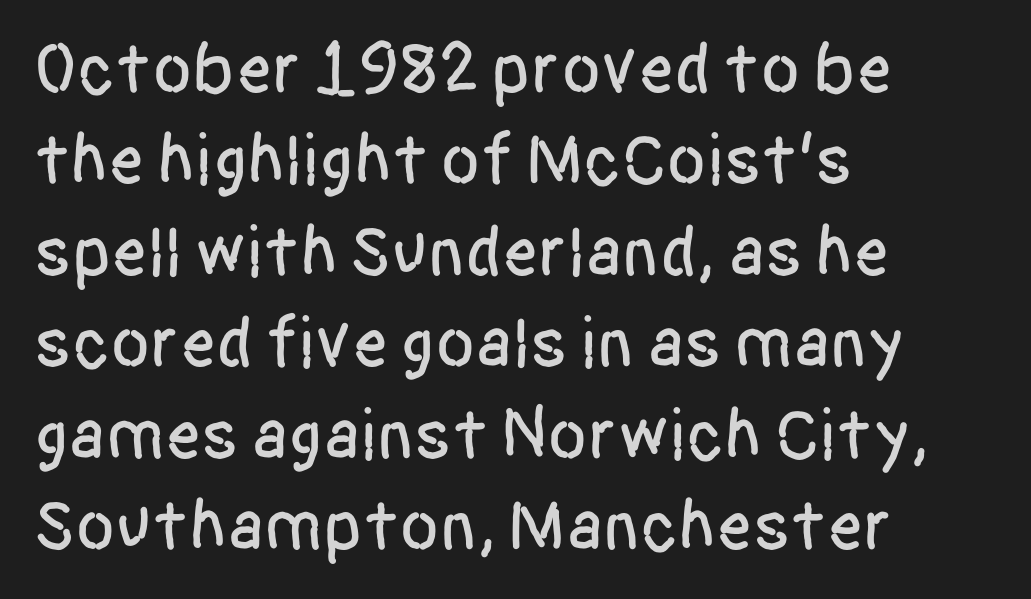
Q: Is the text italic (slanted)? A: No, it is upright.
Q: Is the typeface a serif or a sans-serif typeface? A: Sans-serif.
Q: Is the text underlined? A: No.
Q: How is the paragraph aligned? A: Left-aligned.
Q: Is the spacing between letters normal or unusually wide? A: Normal.
Q: Is the spacing between lines tight, normal or loose? A: Normal.
Q: Width (condensed, normal, or wide)? A: Condensed.
Q: Stroke contrast? A: Low.
Q: x-height? A: Large.
Q: Monospaced? A: No.
